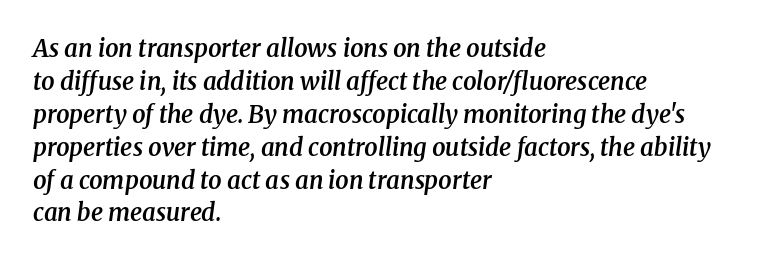
The image shows 24 px text type, italic (leaning right); set left-aligned, normal line spacing (1.37x), normal letter spacing, not underlined.
